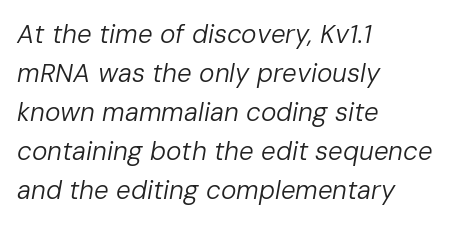
{"italic": "yes", "lean": "right", "slant_degrees": 10, "bold": "no", "underline": "no", "align": "left", "line_spacing": "normal", "line_spacing_ratio": 1.5, "letter_spacing": "normal", "letter_spacing_em": 0.0, "glyph_px": 26}
